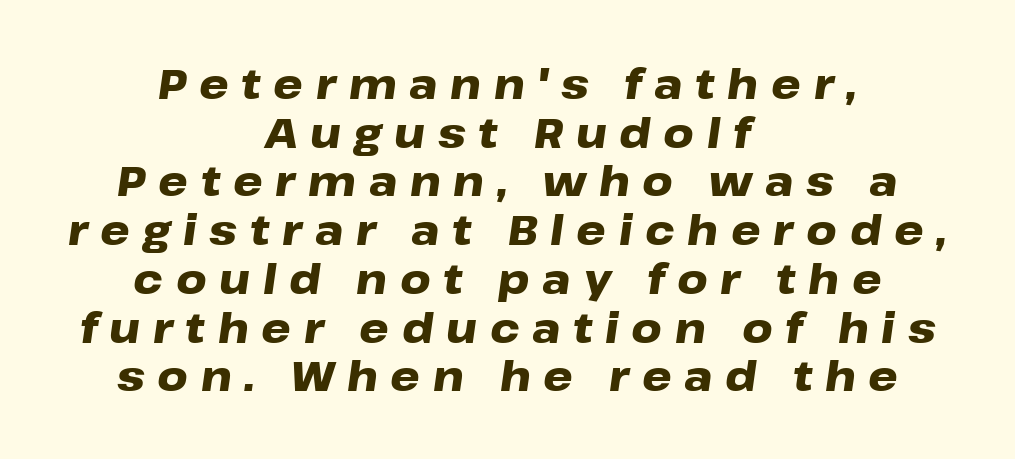
Does the weight exceed regular? Yes, all the way to bold. Characters follow at a spacing far wider than the type designer built in. Yep, that's italic — everything's leaning. A typesetter would call this proportional, since set widths differ per character. Notice how the passage keeps no hard edge, just a central spine.
